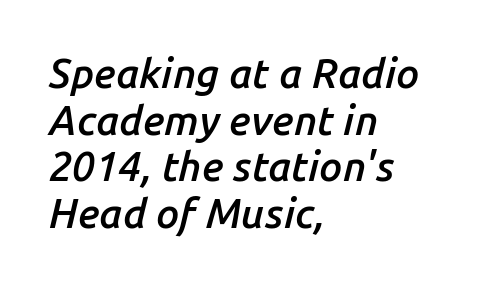
{"italic": "yes", "lean": "right", "slant_degrees": 14, "bold": "semi", "weight": "semibold", "width": "normal", "stroke_contrast": "low", "x_height": "medium", "monospaced": "no", "underline": "no", "align": "left", "line_spacing": "tight", "line_spacing_ratio": 1.14, "letter_spacing": "normal", "letter_spacing_em": 0.0, "glyph_px": 41}
